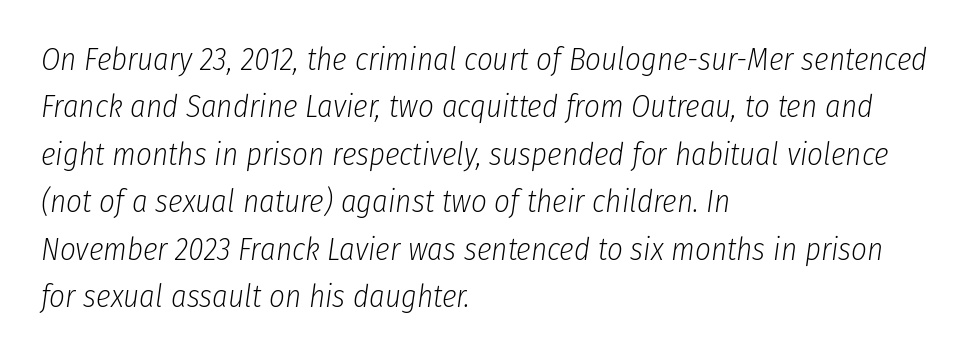
Q: Is the text bold? A: No.
Q: Is the text italic (slanted)? A: Yes, it leans right by about 8 degrees.
Q: Is the text underlined? A: No.
Q: How is the paragraph aligned? A: Left-aligned.
Q: Is the spacing between letters normal or unusually wide? A: Normal.
Q: Is the spacing between lines tight, normal or loose? A: Normal.
Q: Width (condensed, normal, or wide)? A: Condensed.
Q: Stroke contrast? A: Low.
Q: x-height? A: Medium.
Q: Monospaced? A: No.
